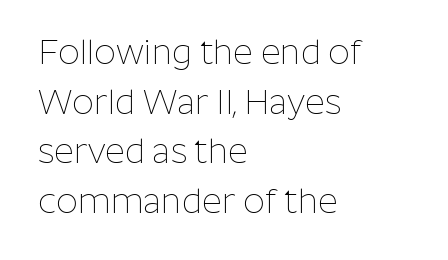
{"serif": "no", "italic": "no", "bold": "no", "weight": "thin", "width": "normal", "stroke_contrast": "low", "x_height": "medium", "monospaced": "no", "underline": "no", "align": "left", "line_spacing": "normal", "line_spacing_ratio": 1.46, "letter_spacing": "normal", "letter_spacing_em": 0.0, "glyph_px": 34}
